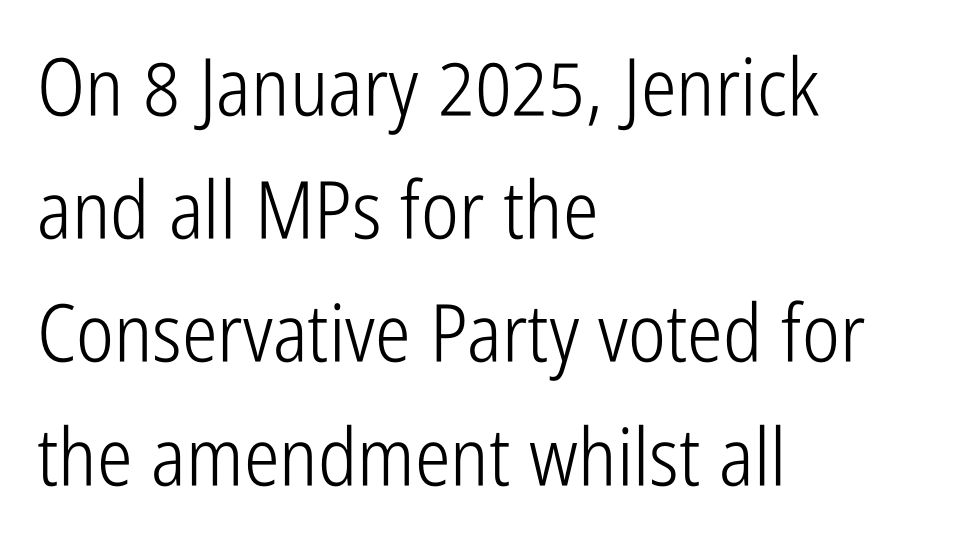
{"serif": "no", "italic": "no", "bold": "no", "weight": "light", "width": "condensed", "stroke_contrast": "low", "x_height": "medium", "monospaced": "no", "underline": "no", "align": "left", "line_spacing": "normal", "line_spacing_ratio": 1.54, "letter_spacing": "normal", "letter_spacing_em": 0.0, "glyph_px": 80}
